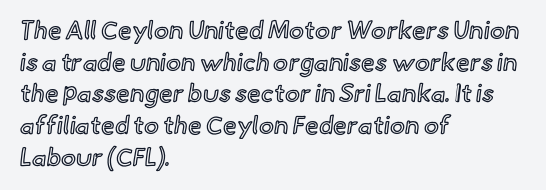
The rows are spaced the way most documents space them. No extra tracking has been applied to these lines. Which margin do the lines hug? The left one — the right edge is uneven. The gap between lines stays unmarked.
